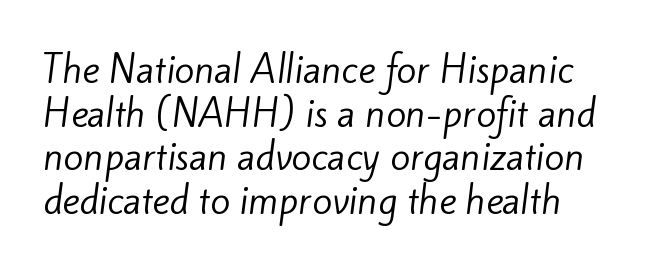
This is not heavy type; no bold has been used. Think of a printed novel: that variable character pitch is what you see here. To sum up the face: it is a sans, with no serifs. Default kerning and tracking; the words read as compact shapes.
